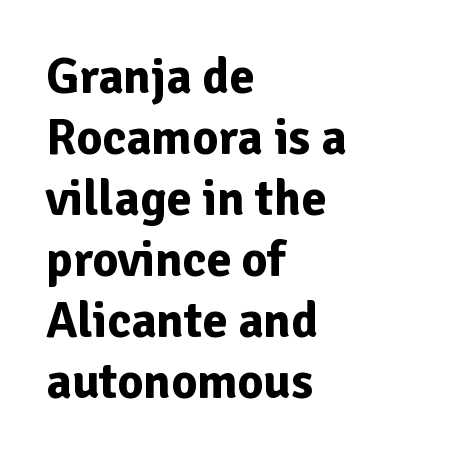
Beneath every word, the page is bare. Look at the bottom of the vertical strokes: they stop flat, with no serifs. The typography opts for an upright posture over an oblique one. Note the varied advance widths — an 'i' is clearly narrower than an 'm'. In CSS terms this would be text-align: left.
